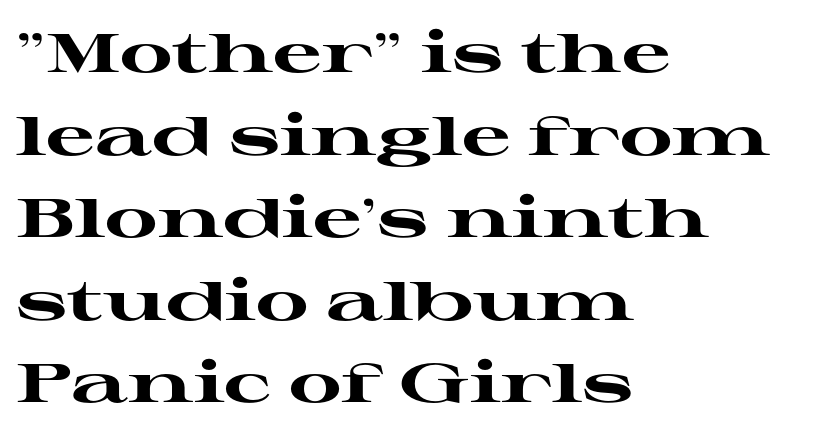
{"serif": "yes", "italic": "no", "bold": "yes", "weight": "heavy", "width": "wide", "stroke_contrast": "high", "x_height": "medium", "monospaced": "no", "underline": "no", "align": "left", "line_spacing": "normal", "line_spacing_ratio": 1.53, "letter_spacing": "normal", "letter_spacing_em": 0.0, "glyph_px": 54}
